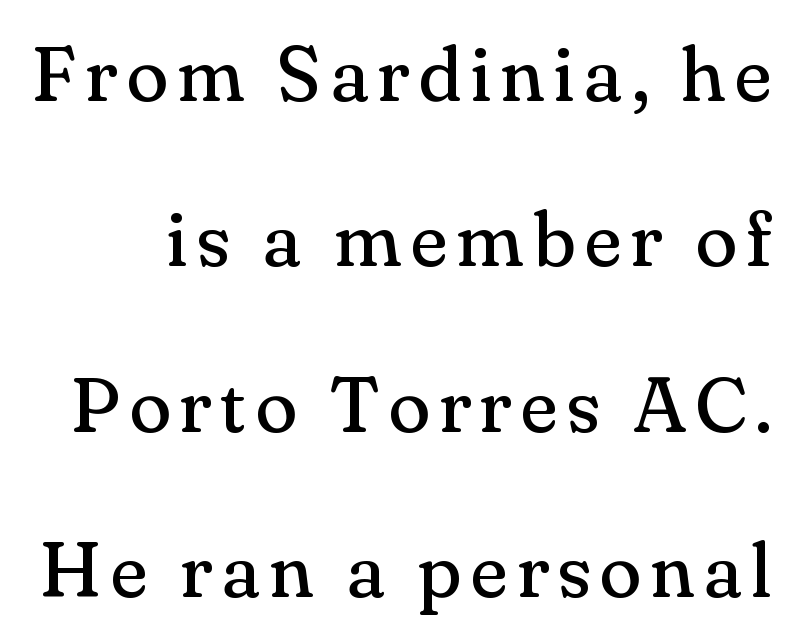
{"serif": "yes", "italic": "no", "bold": "no", "weight": "regular", "width": "normal", "stroke_contrast": "medium", "x_height": "small", "monospaced": "no", "underline": "no", "line_spacing": "loose", "line_spacing_ratio": 2.12, "glyph_px": 78}
